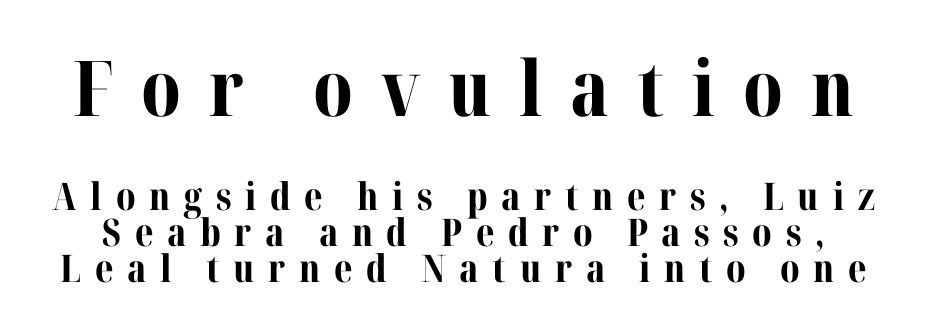
Q: Is the text bold? A: Yes.
Q: Is the text italic (slanted)? A: No, it is upright.
Q: Is the typeface a serif or a sans-serif typeface? A: Serif.
Q: Is the text underlined? A: No.
Q: Is the spacing between letters normal or unusually wide? A: Unusually wide.
Q: Is the spacing between lines tight, normal or loose? A: Tight.
Q: Which block of text is set in a larger size, the first (top) or the second (bottom)? A: The first (top) one.
Q: Width (condensed, normal, or wide)? A: Normal.
Q: Stroke contrast? A: Medium.
Q: x-height? A: Medium.
Q: Monospaced? A: No.
